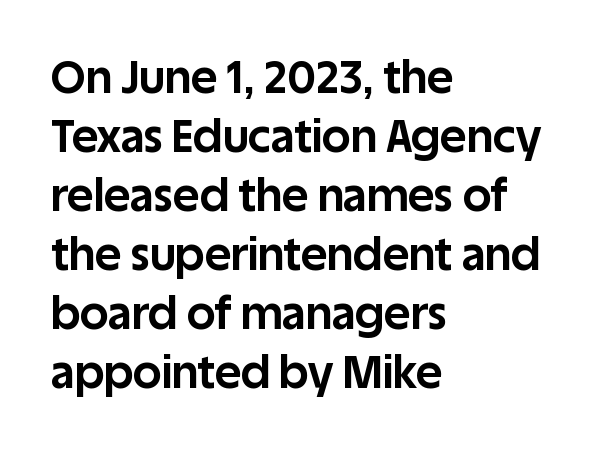
The image shows 45 px bold sans-serif type, upright; set left-aligned, normal line spacing (1.31x), normal letter spacing, not underlined; low stroke contrast and a large x-height.
